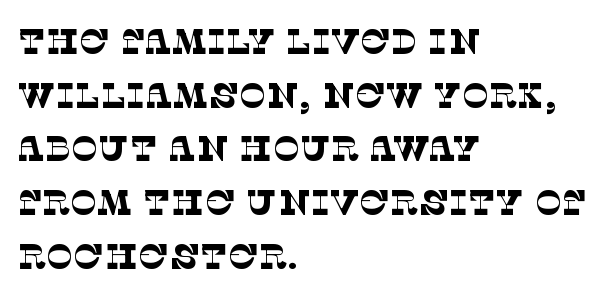
The ragged edge is on the right, which tells us the setting is flush left. Classification — serif. Interline gaps are of average width in this sample. Think standard paragraph weight, or any step lighter than that.
